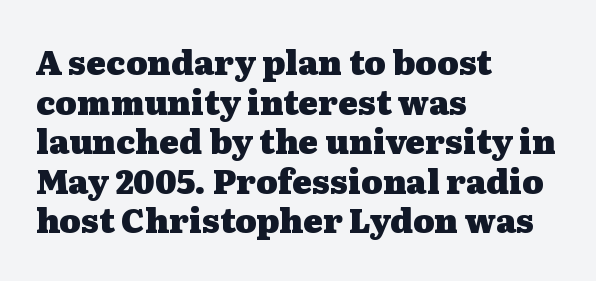
Q: Is the text bold? A: Yes.
Q: Is the text italic (slanted)? A: No, it is upright.
Q: Is the typeface a serif or a sans-serif typeface? A: Serif.
Q: Is the text underlined? A: No.
Q: How is the paragraph aligned? A: Left-aligned.
Q: Is the spacing between letters normal or unusually wide? A: Normal.
Q: Width (condensed, normal, or wide)? A: Wide.
Q: Stroke contrast? A: Medium.
Q: x-height? A: Medium.
Q: Monospaced? A: No.
